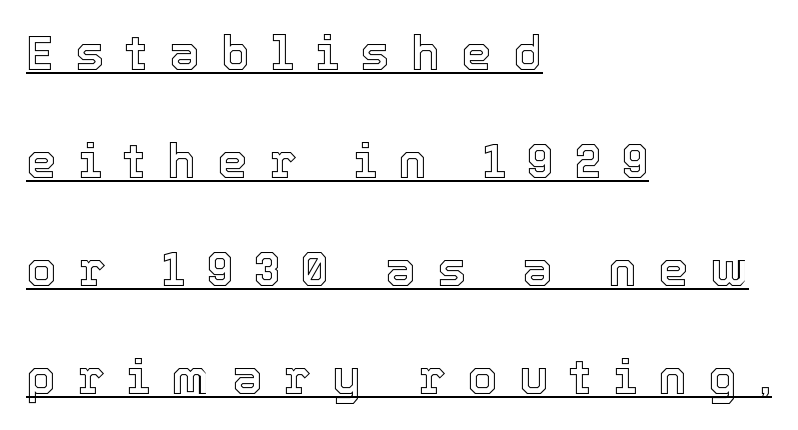
Q: Is the text italic (slanted)? A: No, it is upright.
Q: Is the text underlined? A: Yes.
Q: How is the paragraph aligned? A: Left-aligned.
Q: Is the spacing between letters normal or unusually wide? A: Unusually wide.
Q: Is the spacing between lines tight, normal or loose? A: Loose.
Q: Width (condensed, normal, or wide)? A: Normal.
Q: x-height? A: Medium.
Q: Monospaced? A: No.
